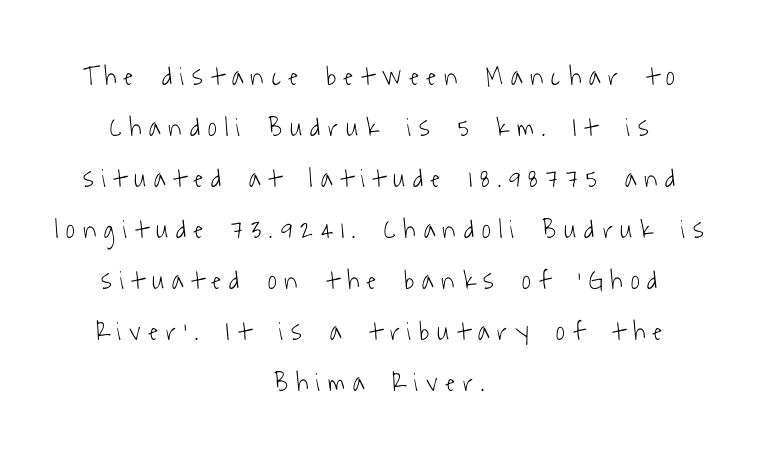
Q: Is the text bold? A: No.
Q: Is the text underlined? A: No.
Q: How is the paragraph aligned? A: Centered.
Q: Is the spacing between letters normal or unusually wide? A: Unusually wide.
